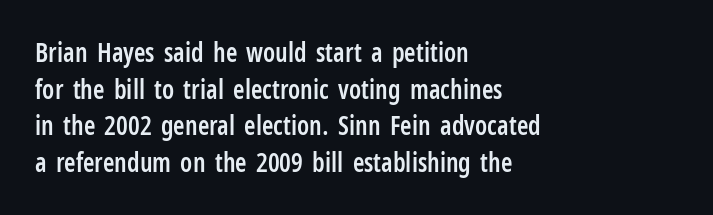
Q: Is the text bold? A: Semi-bold.
Q: Is the text italic (slanted)? A: No, it is upright.
Q: Is the text underlined? A: No.
Q: How is the paragraph aligned? A: Left-aligned.
Q: Is the spacing between letters normal or unusually wide? A: Normal.
Q: Is the spacing between lines tight, normal or loose? A: Normal.
